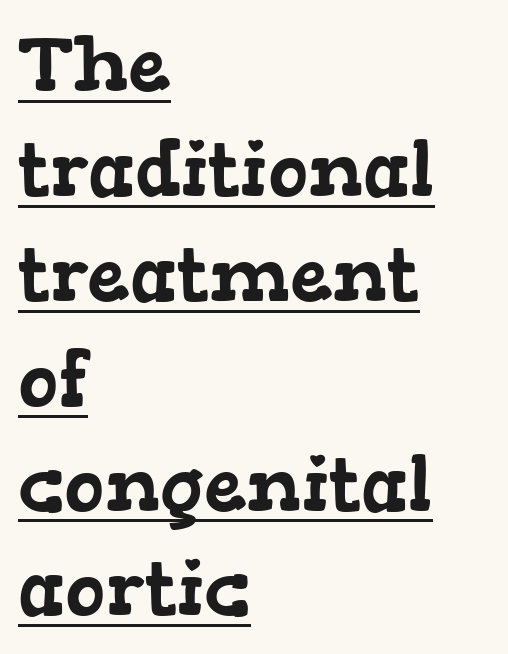
Q: Is the typeface a serif or a sans-serif typeface? A: Serif.
Q: Is the text underlined? A: Yes.
Q: How is the paragraph aligned? A: Left-aligned.
Q: Is the spacing between letters normal or unusually wide? A: Normal.
Q: Is the spacing between lines tight, normal or loose? A: Normal.
Q: Width (condensed, normal, or wide)? A: Wide.
Q: Stroke contrast? A: Low.
Q: x-height? A: Medium.
Q: Monospaced? A: No.
